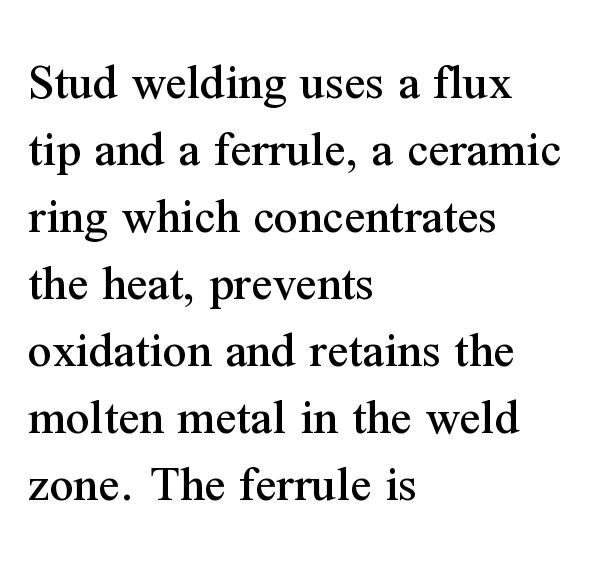
Q: Is the text italic (slanted)? A: No, it is upright.
Q: Is the typeface a serif or a sans-serif typeface? A: Serif.
Q: Is the text underlined? A: No.
Q: How is the paragraph aligned? A: Left-aligned.
Q: Is the spacing between letters normal or unusually wide? A: Normal.
Q: Is the spacing between lines tight, normal or loose? A: Normal.
Q: Width (condensed, normal, or wide)? A: Normal.
Q: Stroke contrast? A: Medium.
Q: x-height? A: Medium.
Q: Monospaced? A: No.
